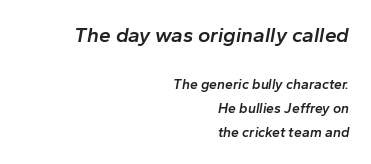
{"italic": "yes", "lean": "right", "slant_degrees": 10, "bold": "semi", "underline": "no", "align": "right", "line_spacing_ratio": 1.72, "letter_spacing": "normal", "letter_spacing_em": 0.0, "larger_block": "first", "size_ratio": 1.5, "glyph_px": 21}
